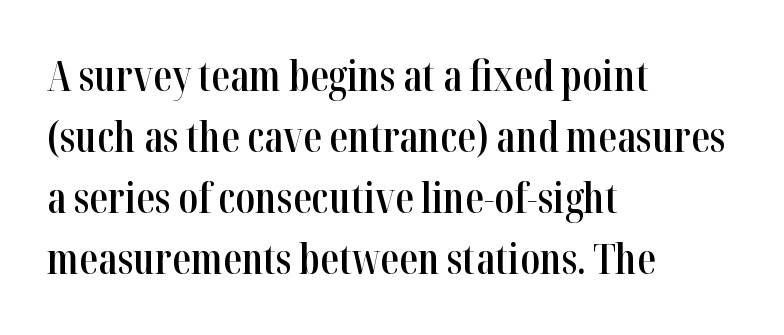
Is there much room between lines? A standard amount, neither cramped nor airy. A fair bit of extra ink — the face is semibold, not bold. Horizontal alignment here is leftward, the default for most running prose. The passage shown is typed in a proportional face where columns would drift.
